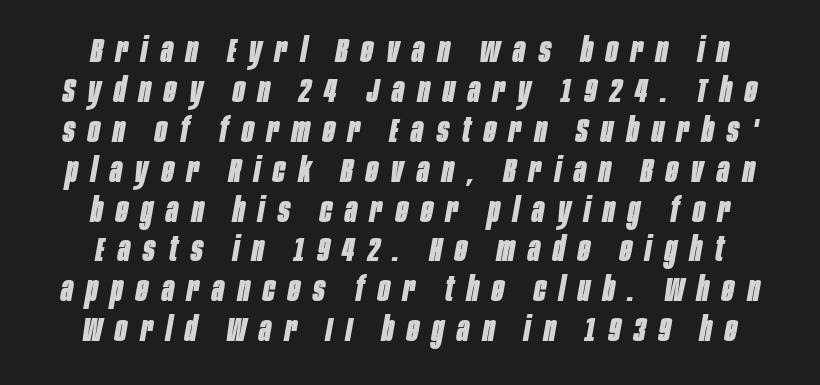
The image shows 35 px bold, condensed type, italic (leaning right); set centered, tight line spacing (1.14x), unusually wide letter spacing (+0.38 em), not underlined; low stroke contrast and a large x-height.
